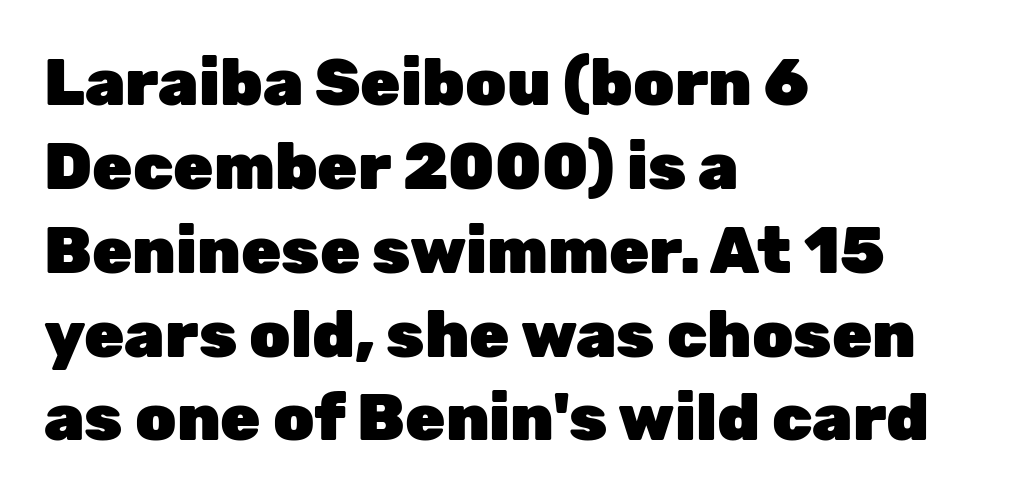
Each line starts at the same left margin while the right side varies. Leading matches the norm, producing a regular column. The passage shown is not underscored anywhere. Words appear dense and cohesive because spacing is normal.
